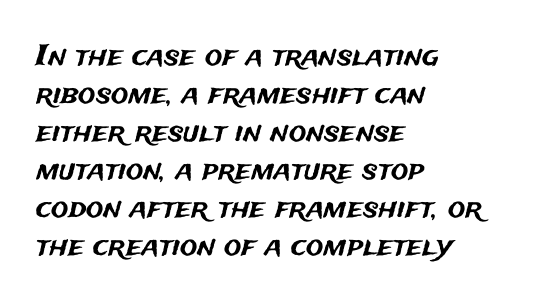
The image shows 29 px sans-serif type; set left-aligned, normal line spacing (1.31x), normal letter spacing, not underlined; medium stroke contrast and a medium x-height.
